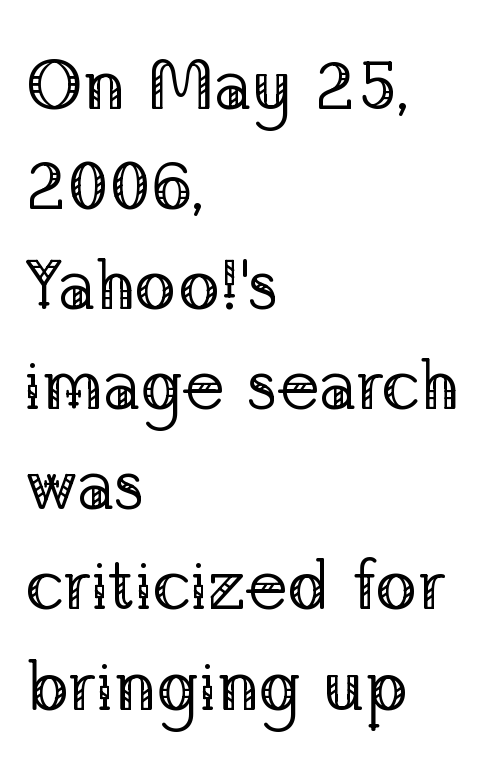
Each letter keeps its own natural width here, so spacing adapts to shape. You can tell from the footed stems that serif type was used. Line spacing here is normal. A typesetter would call this zero additional tracking. The lettering holds an erect, upright posture throughout.
